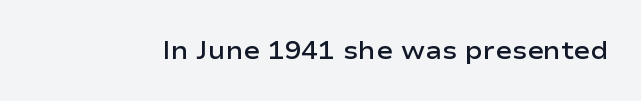
Q: Is the text bold? A: Semi-bold.
Q: Is the text italic (slanted)? A: No, it is upright.
Q: Is the text underlined? A: No.
Q: Is the spacing between letters normal or unusually wide? A: Normal.
